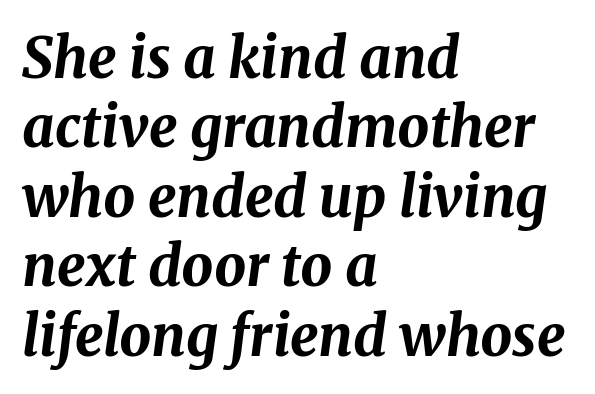
Stroke thickness is high; the sample reads as a true bold. These lines are set flush left with a ragged right edge. The typography opts for an oblique posture over an upright one. Nobody drew a line under any word here.
